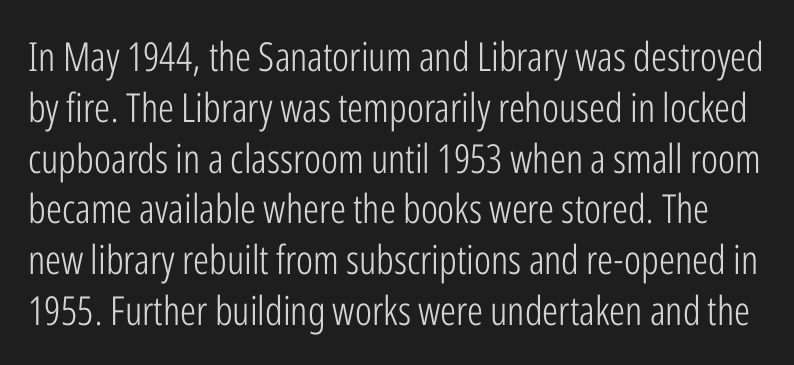
You can tell it's not italic because the verticals are truly vertical. Is this a fixed-width face? No — the glyphs have proportional, varying widths. Does extra space separate the letters? No, they use regular spacing. The face used here is a sans, in the tradition of grotesques and geometrics. The passage shown is not bold in any degree.
